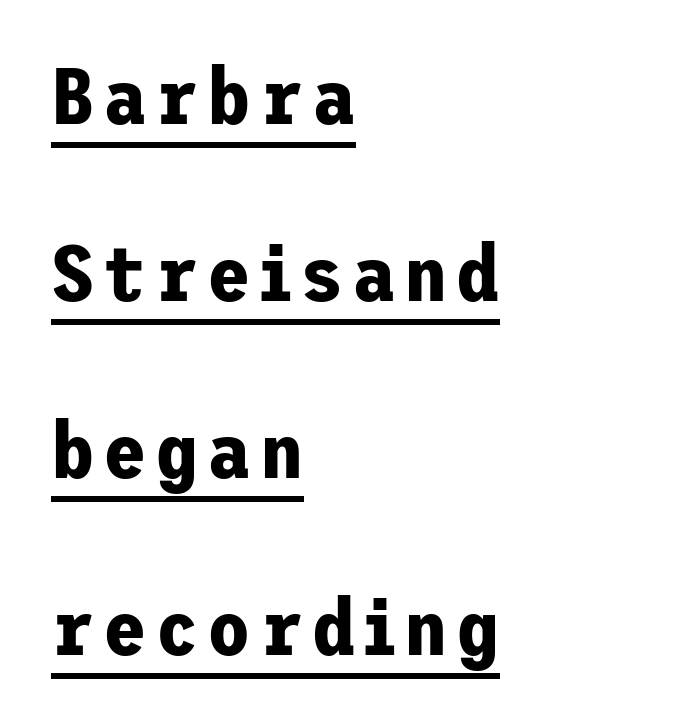
The compositor pushed each line to the left boundary. This rendering features underlined lettering. The face used here is a sans, in the tradition of grotesques and geometrics. The block of text is sparse from top to bottom, with ample space between rows. Notice how thick the strokes are: this is what a full bold looks like. Style check: upright.
